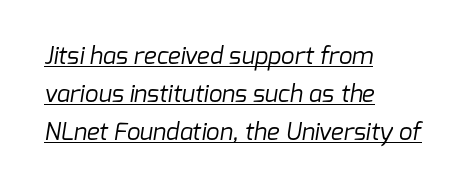
{"bold": "no", "underline": "yes", "align": "left", "line_spacing": "normal", "line_spacing_ratio": 1.58, "letter_spacing": "normal", "letter_spacing_em": 0.0, "glyph_px": 24}
